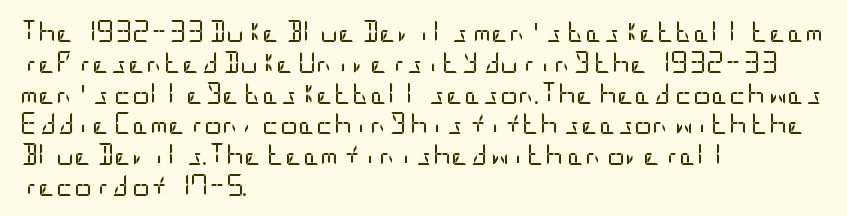
{"italic": "no", "bold": "no", "underline": "no", "align": "left", "line_spacing": "normal", "line_spacing_ratio": 1.4, "letter_spacing": "normal", "letter_spacing_em": 0.0, "glyph_px": 22}
